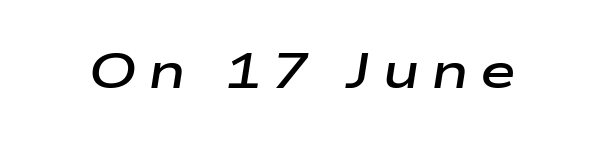
The horizontal fit of the characters is loose and conspicuously gappy. Does the lettering tilt? It does — this is italic. Each letter keeps its own natural width here, so spacing adapts to shape. The space beneath each line is pristine and unruled.
